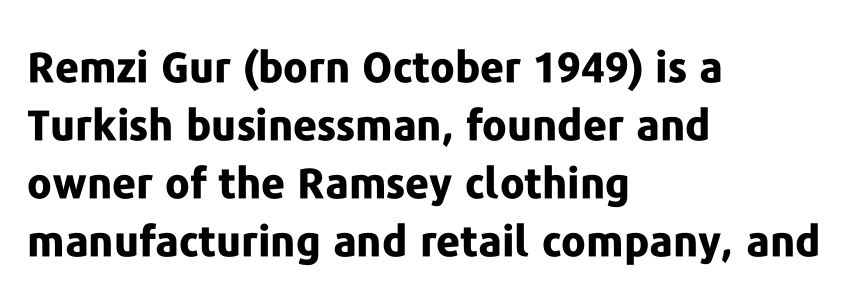
The strip under each line holds only bare page. Is there much room between lines? A standard amount, neither cramped nor airy. The specimen reads as upright at a glance. Caption: standard tracking, unaltered. Compared with a centered layout, this one pins lines to the left instead. The strokes are fattened all the way to bold.
